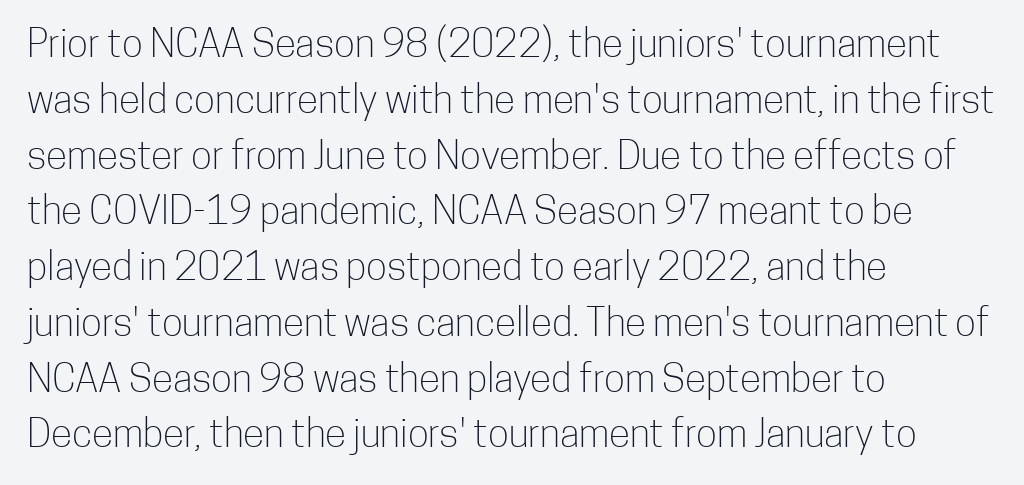
Q: Is the text bold? A: No.
Q: Is the text italic (slanted)? A: No, it is upright.
Q: Is the typeface a serif or a sans-serif typeface? A: Sans-serif.
Q: Is the text underlined? A: No.
Q: How is the paragraph aligned? A: Left-aligned.
Q: Is the spacing between letters normal or unusually wide? A: Normal.
Q: Is the spacing between lines tight, normal or loose? A: Normal.
Q: Width (condensed, normal, or wide)? A: Condensed.
Q: Stroke contrast? A: Low.
Q: x-height? A: Medium.
Q: Monospaced? A: No.
